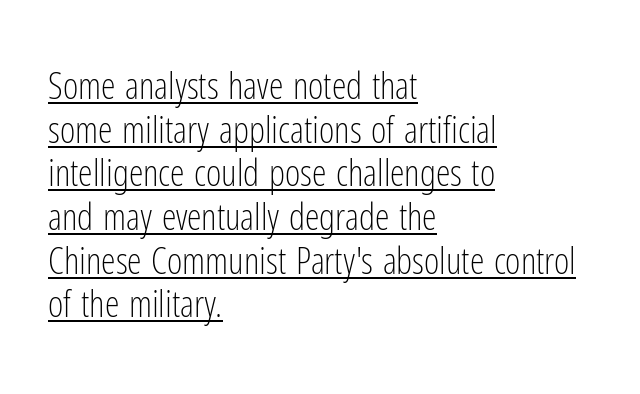
{"serif": "no", "italic": "no", "bold": "no", "weight": "light", "width": "condensed", "stroke_contrast": "low", "x_height": "medium", "monospaced": "no", "underline": "yes", "align": "left", "line_spacing_ratio": 1.18, "letter_spacing": "normal", "letter_spacing_em": 0.0, "glyph_px": 37}
